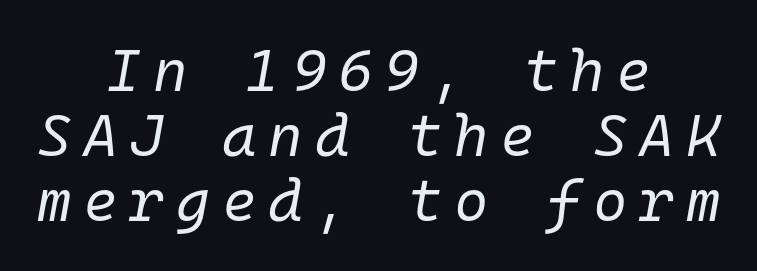
Slant detected: the letters are inclined. These lines are rendered in a fixed-pitch font. The letterforms stand isolated, each surrounded by extra space. Ink coverage per letter is moderate at most. Where is the straight margin? There isn't one; the lines are centered. The block of text is dense from top to bottom, with scant space between rows.
